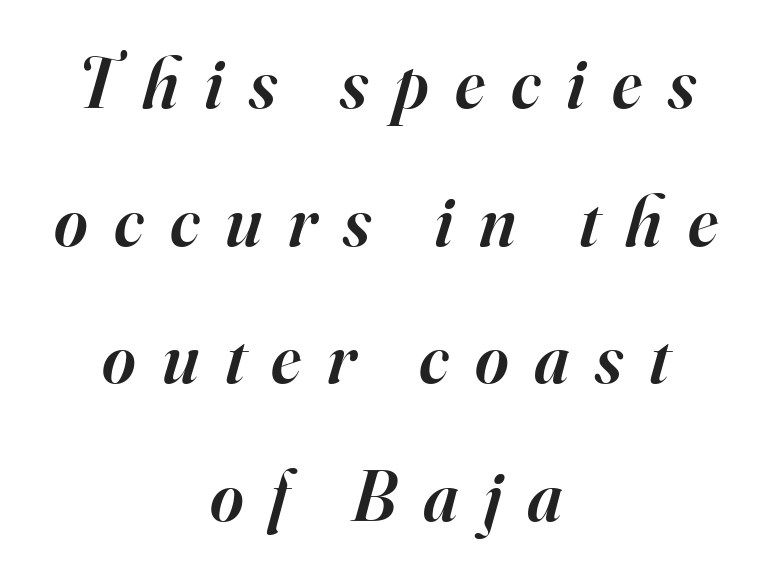
The image shows 72 px semibold serif type, italic (leaning right); set centered, loose line spacing (1.91x), unusually wide letter spacing (+0.36 em), not underlined; high stroke contrast and a small x-height.
